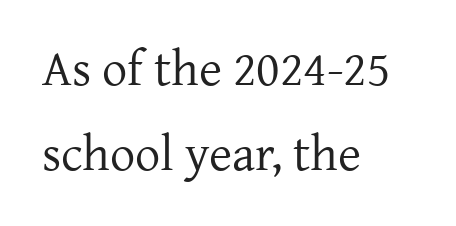
The space between consecutive lines is moderate. The passage shown is not underscored anywhere. The face looks like a standard text weight, possibly lighter. Tracking value appears to be zero — textbook default spacing.
